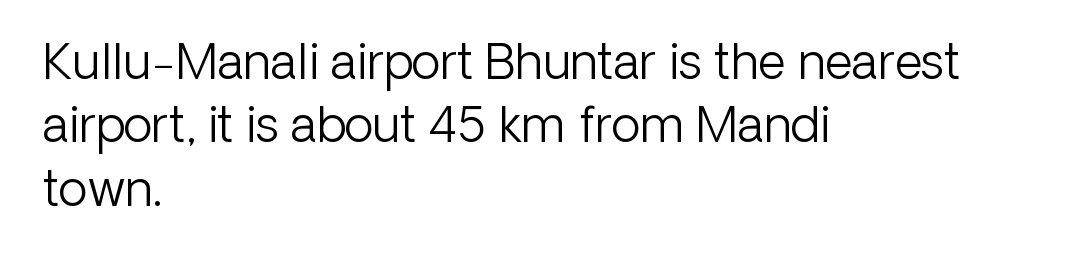
This sample has the flowing, uneven cadence of proportional lettering. Weight: regular or lighter. The string is rendered with underlining switched off. The tracking reads as untouched default to a designer's eye. A typesetter would label this face a sans. Notice how descenders clear the ascenders below comfortably — that's standard leading.
